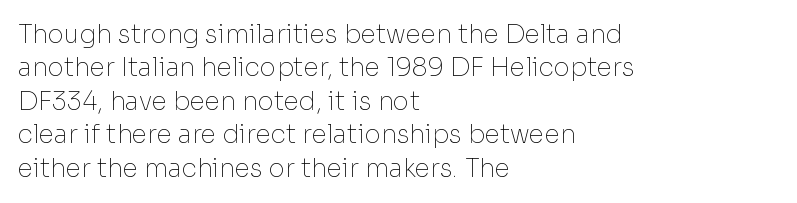
{"italic": "no", "bold": "no", "underline": "no", "align": "left", "line_spacing": "normal", "line_spacing_ratio": 1.34, "letter_spacing": "normal", "letter_spacing_em": 0.0, "glyph_px": 25}
